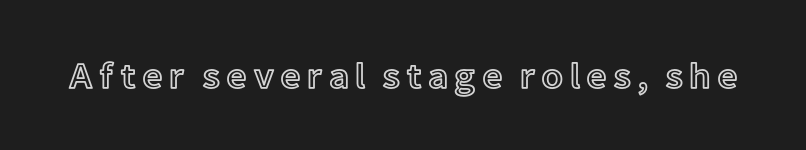
Q: Is the text italic (slanted)? A: No, it is upright.
Q: Is the text underlined? A: No.
Q: Width (condensed, normal, or wide)? A: Normal.
Q: x-height? A: Medium.
Q: Monospaced? A: No.
